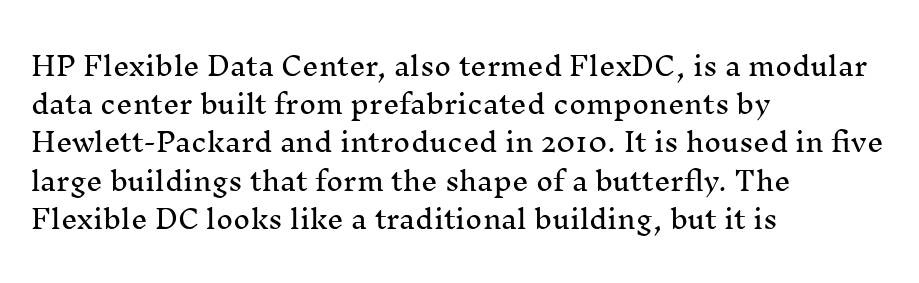
The image shows 26 px text type, upright; set left-aligned, normal line spacing (1.47x), normal letter spacing, not underlined.
